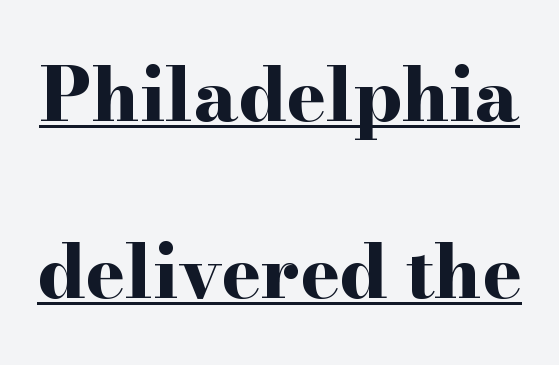
Q: Is the text bold? A: Yes.
Q: Is the text italic (slanted)? A: No, it is upright.
Q: Is the typeface a serif or a sans-serif typeface? A: Serif.
Q: Is the text underlined? A: Yes.
Q: Is the spacing between letters normal or unusually wide? A: Normal.
Q: Is the spacing between lines tight, normal or loose? A: Loose.
Q: Width (condensed, normal, or wide)? A: Wide.
Q: Stroke contrast? A: High.
Q: x-height? A: Small.
Q: Monospaced? A: No.
